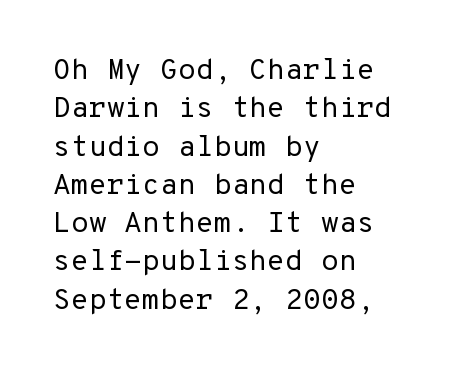
{"serif": "no", "italic": "no", "bold": "no", "weight": "regular", "width": "normal", "stroke_contrast": "low", "x_height": "medium", "underline": "no", "align": "left", "line_spacing": "normal", "line_spacing_ratio": 1.32, "letter_spacing": "normal", "letter_spacing_em": 0.0, "glyph_px": 29}
